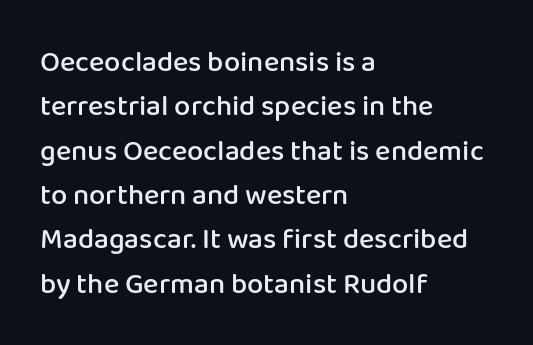
Q: Is the text bold? A: Semi-bold.
Q: Is the text italic (slanted)? A: No, it is upright.
Q: Is the typeface a serif or a sans-serif typeface? A: Sans-serif.
Q: Is the text underlined? A: No.
Q: How is the paragraph aligned? A: Left-aligned.
Q: Is the spacing between letters normal or unusually wide? A: Normal.
Q: Is the spacing between lines tight, normal or loose? A: Normal.
Q: Width (condensed, normal, or wide)? A: Normal.
Q: Stroke contrast? A: Low.
Q: x-height? A: Medium.
Q: Monospaced? A: No.
